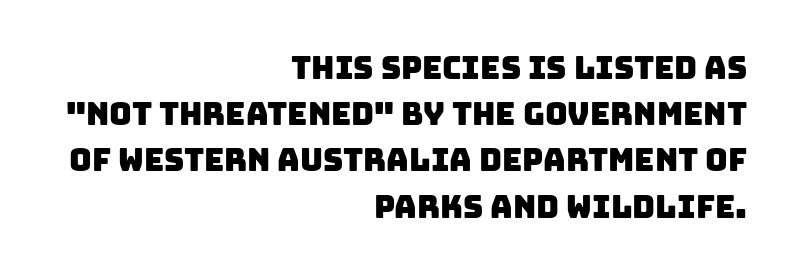
Q: Is the typeface a serif or a sans-serif typeface? A: Sans-serif.
Q: Is the text underlined? A: No.
Q: How is the paragraph aligned? A: Right-aligned.
Q: Is the spacing between letters normal or unusually wide? A: Normal.
Q: Is the spacing between lines tight, normal or loose? A: Normal.
Q: Width (condensed, normal, or wide)? A: Normal.
Q: Stroke contrast? A: Low.
Q: x-height? A: Large.
Q: Monospaced? A: No.
